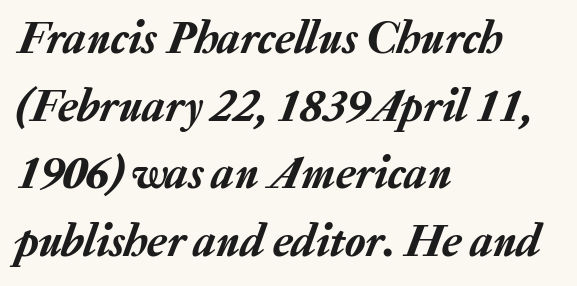
Q: Is the text italic (slanted)? A: Yes, it leans right by about 20 degrees.
Q: Is the text underlined? A: No.
Q: How is the paragraph aligned? A: Left-aligned.
Q: Is the spacing between letters normal or unusually wide? A: Normal.
Q: Is the spacing between lines tight, normal or loose? A: Normal.
Q: Width (condensed, normal, or wide)? A: Normal.
Q: Stroke contrast? A: Low.
Q: x-height? A: Medium.
Q: Monospaced? A: No.
